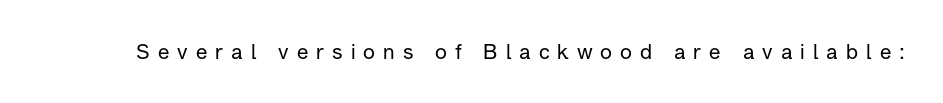
The gaps between neighbouring characters are conspicuously large. The space directly below the letters is spotless. The lettering holds an erect, upright posture throughout.
